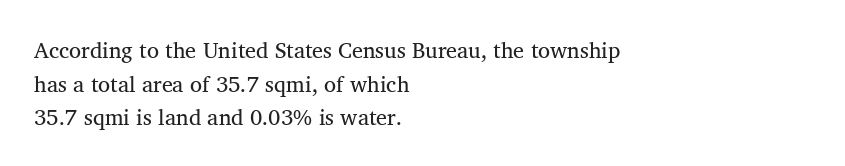
Unbolded letterforms with no extra heft. The letterforms sit shoulder to shoulder at normal distance. Line spacing here is normal. Glance below the letters and you will spot only blank space. Visually the block forms a straight wall on the left and a jagged coastline on the right.
